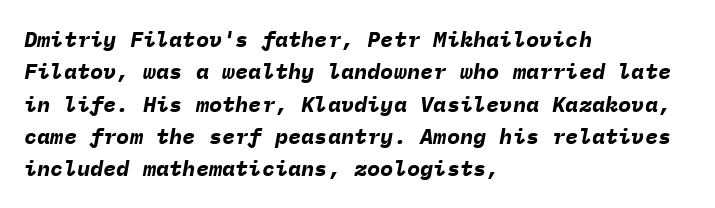
Short note: letters normally spaced. Casual observation: everything's shoved over to the left. Slant detected: the letters are inclined. Leading: standard. Glance below the letters and you will spot only blank space.
